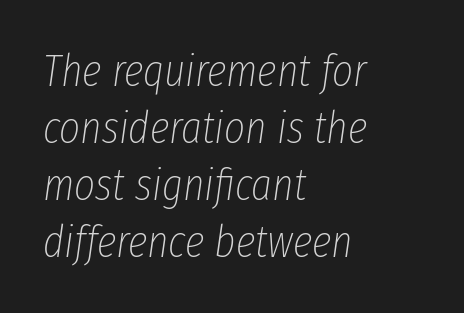
{"italic": "yes", "lean": "right", "slant_degrees": 8, "bold": "no", "weight": "thin", "width": "condensed", "stroke_contrast": "low", "x_height": "medium", "monospaced": "no", "underline": "no", "align": "left", "line_spacing": "normal", "line_spacing_ratio": 1.27, "letter_spacing": "normal", "letter_spacing_em": 0.0, "glyph_px": 45}
